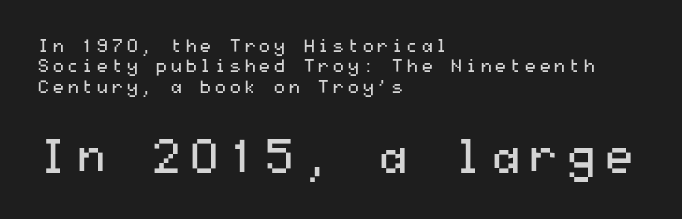
{"serif": "no", "italic": "no", "bold": "no", "weight": "regular", "width": "wide", "stroke_contrast": "medium", "x_height": "medium", "underline": "no", "align": "left", "line_spacing": "tight", "line_spacing_ratio": 1.13, "larger_block": "second", "size_ratio": 2.56, "glyph_px": 46}
